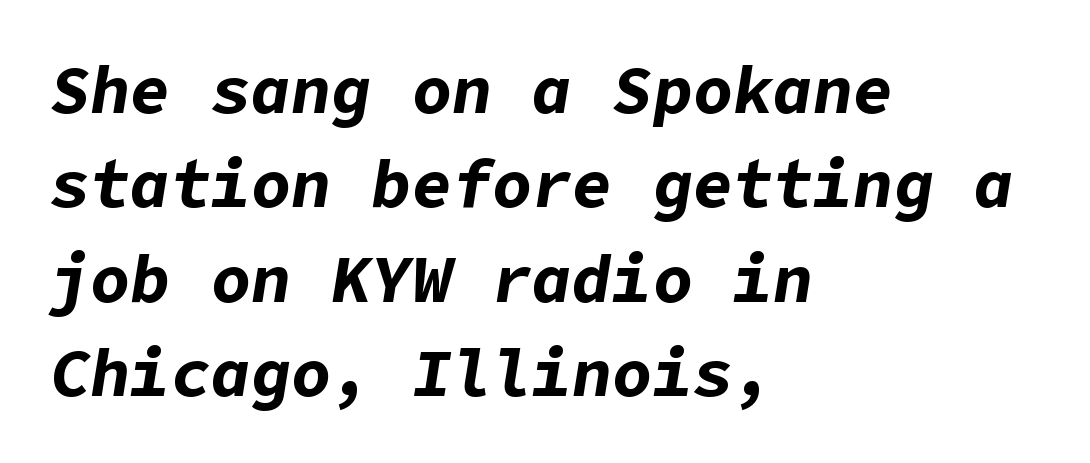
{"italic": "yes", "lean": "right", "slant_degrees": 9, "bold": "yes", "weight": "bold", "width": "normal", "stroke_contrast": "low", "x_height": "medium", "underline": "no", "align": "left", "line_spacing": "normal", "line_spacing_ratio": 1.41, "letter_spacing": "normal", "letter_spacing_em": 0.0, "glyph_px": 67}
